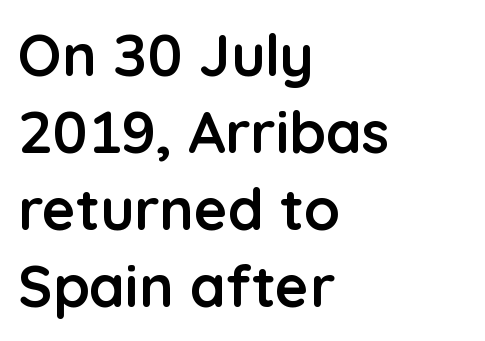
This sample uses an upright cut, with every glyph sitting square on the baseline. Left-aligned paragraph, ragged on the right. Here the designer chose a conventional face with non-uniform glyph widths. Caption: bold face, heavy strokes. Vertically, the passage feels balanced, rows spaced as you'd expect. Only glyphs here, with clear space below each row.
